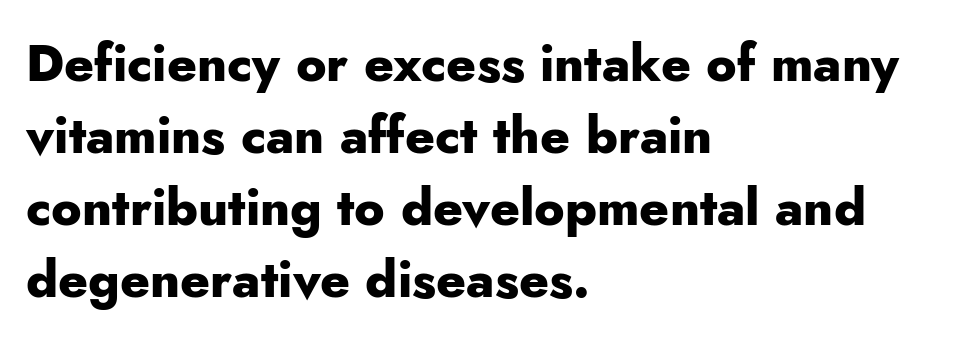
Short note: letters normally spaced. The passage shown is emphatically bold. Summary of vertical rhythm: regular, with standard interline spacing. The lines are quadded left. Does the type have serifs? No, each stem ends abruptly. This is roman type, the default non-slanted kind.
